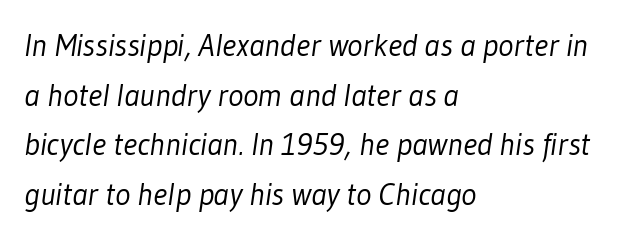
{"serif": "no", "bold": "no", "weight": "light", "width": "condensed", "stroke_contrast": "low", "x_height": "medium", "monospaced": "no", "underline": "no", "align": "left", "line_spacing": "normal", "line_spacing_ratio": 1.55, "letter_spacing": "normal", "letter_spacing_em": 0.0, "glyph_px": 32}
